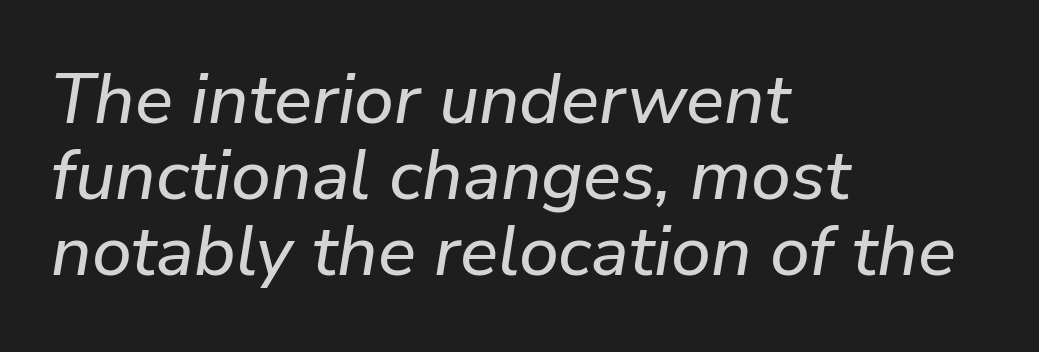
The space directly below the letters is spotless. Default kerning and tracking; the words read as compact shapes. This sample has the flowing, uneven cadence of proportional lettering. Quick note: interline space is minimal. Alignment: flush left.
